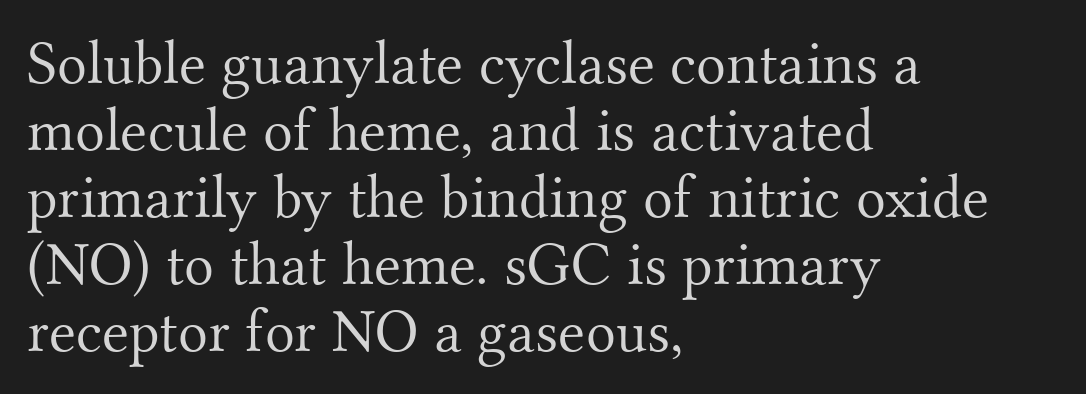
The image shows 62 px light serif type, upright; set left-aligned, tight line spacing (1.08x), normal letter spacing, not underlined; medium stroke contrast and a small x-height.
